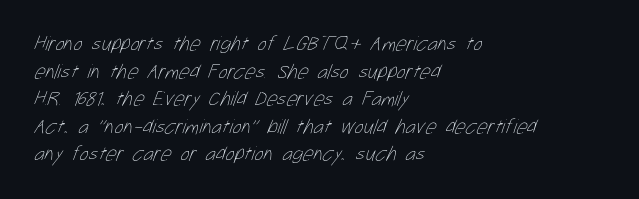
Q: Is the text bold? A: No.
Q: Is the text underlined? A: No.
Q: How is the paragraph aligned? A: Left-aligned.
Q: Is the spacing between letters normal or unusually wide? A: Normal.
Q: Is the spacing between lines tight, normal or loose? A: Normal.
